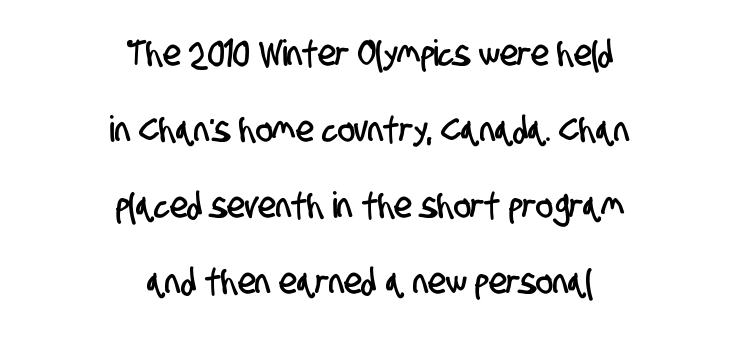
Q: Is the typeface a serif or a sans-serif typeface? A: Sans-serif.
Q: Is the text underlined? A: No.
Q: How is the paragraph aligned? A: Centered.
Q: Is the spacing between letters normal or unusually wide? A: Normal.
Q: Is the spacing between lines tight, normal or loose? A: Loose.
Q: Width (condensed, normal, or wide)? A: Condensed.
Q: Stroke contrast? A: Low.
Q: x-height? A: Large.
Q: Monospaced? A: No.
